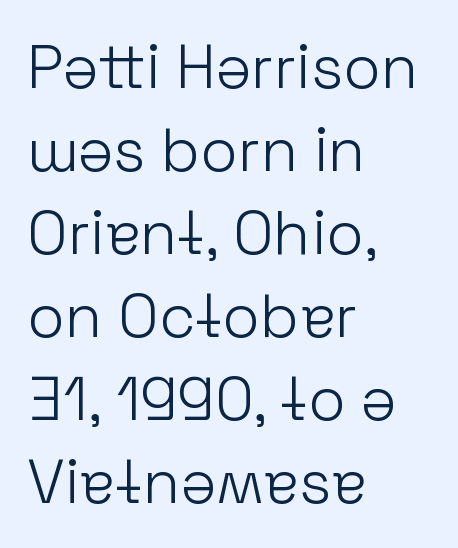
A typesetter would mark this as roman, not italic. Notice how descenders clear the ascenders below comfortably — that's standard leading. The rendering shows plain stroke endings on the letterforms — a sans-serif design. Glyph-to-glyph distance matches everyday printed text.
